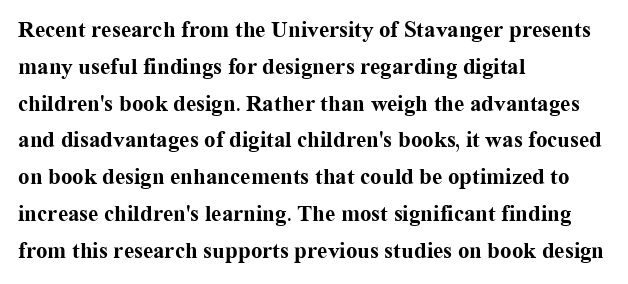
Q: Is the text bold? A: Yes.
Q: Is the text italic (slanted)? A: No, it is upright.
Q: Is the text underlined? A: No.
Q: How is the paragraph aligned? A: Left-aligned.
Q: Is the spacing between letters normal or unusually wide? A: Normal.
Q: Is the spacing between lines tight, normal or loose? A: Normal.
